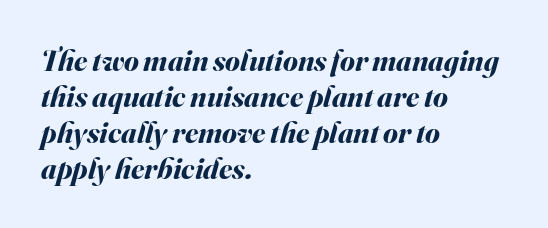
{"italic": "yes", "lean": "right", "slant_degrees": 16, "bold": "yes", "weight": "bold", "width": "normal", "stroke_contrast": "medium", "x_height": "small", "monospaced": "no", "underline": "no", "align": "left", "line_spacing_ratio": 1.2, "letter_spacing": "normal", "letter_spacing_em": 0.0, "glyph_px": 30}
